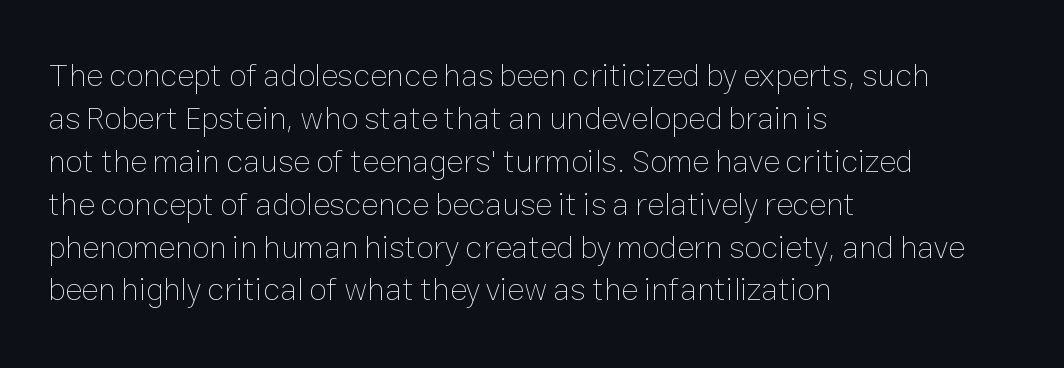
{"italic": "no", "bold": "no", "weight": "thin", "width": "normal", "stroke_contrast": "low", "x_height": "medium", "monospaced": "no", "underline": "no", "align": "left", "line_spacing": "normal", "line_spacing_ratio": 1.34, "letter_spacing": "normal", "letter_spacing_em": 0.0, "glyph_px": 32}
